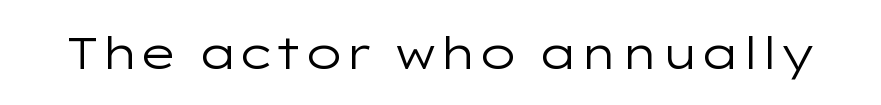
Vertical stems look standard width or narrower in stroke. Each letter keeps its own natural width here, so spacing adapts to shape. The baseline area is clear. Each word holds together tightly as a unit, with standard inter-letter gaps. The type family on display is of the sans-serif kind. Is there any slant? The stems are plumb.
